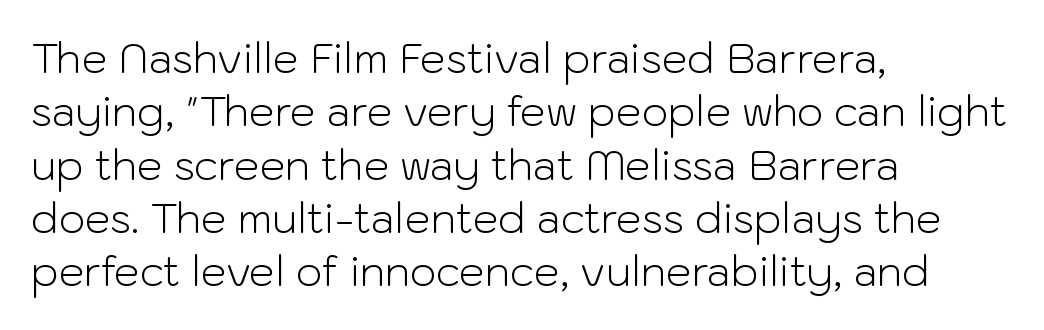
This reads as an unemphasized weight, regular at the heaviest. Notice how the passage keeps a crisp vertical edge on the left only. Evenly set lines give the paragraph a standard silhouette. No extra tracking has been applied to these lines.
